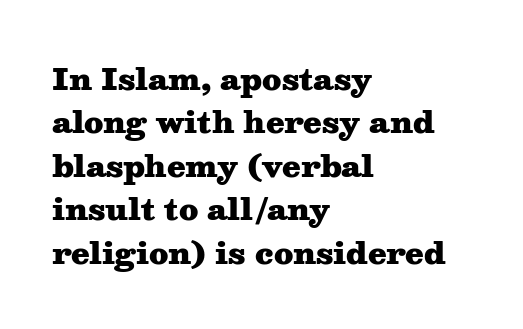
The image shows 30 px heavy, wide serif type, upright; set left-aligned, normal line spacing (1.45x), normal letter spacing, not underlined; medium stroke contrast and a medium x-height.
